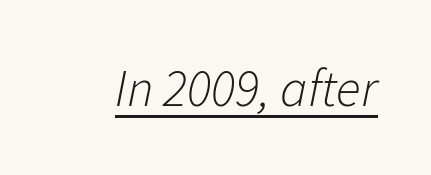
The image shows 52 px light type, italic (leaning right); set normal letter spacing, underlined; low stroke contrast and a medium x-height.
